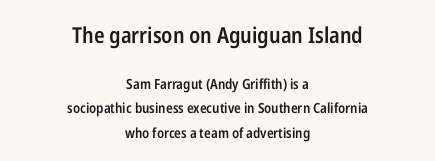
{"italic": "no", "bold": "semi", "underline": "no", "align": "center", "line_spacing_ratio": 1.74, "letter_spacing": "normal", "letter_spacing_em": 0.0, "larger_block": "first", "size_ratio": 1.57, "glyph_px": 22}
